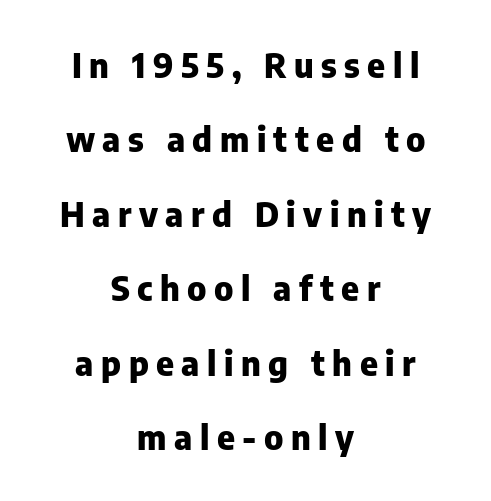
{"serif": "no", "italic": "no", "bold": "yes", "weight": "heavy", "width": "normal", "stroke_contrast": "low", "x_height": "medium", "monospaced": "no", "underline": "no", "align": "center", "line_spacing": "loose", "line_spacing_ratio": 2.19, "letter_spacing": "wide", "letter_spacing_em": 0.22, "glyph_px": 34}
